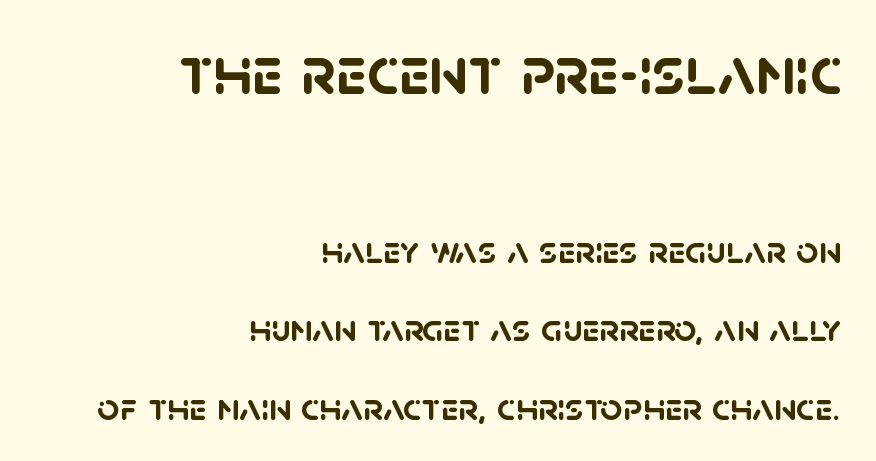
One glance says open: line gaps are wider than usual. This is heavy type, rendered in bold. Font category for this specimen: sans-serif. Beneath every word, the page is bare. A student would call this right alignment; a typographer would say flush right, rag left. Compared with typical body copy, the letter spacing here is the same.
